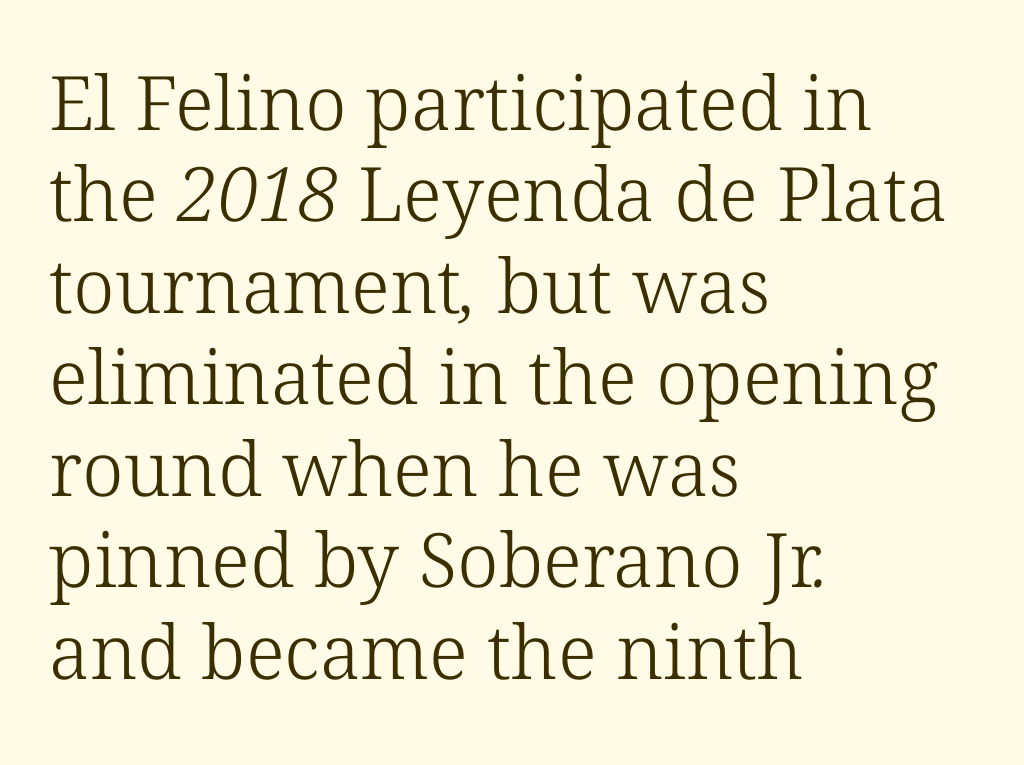
The area under the type is left untouched. Regarding serifs, this sample has them. The rag falls on the right side of this text block. The letters advance in unequal steps, a hallmark of proportional type.
